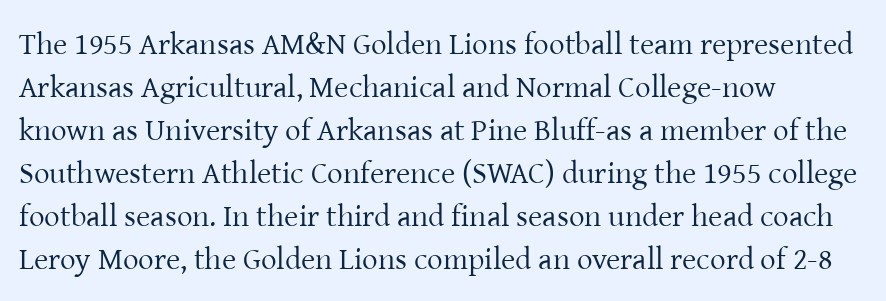
The image shows 31 px regular-weight serif type, upright; set left-aligned, normal line spacing (1.39x), normal letter spacing, not underlined; low stroke contrast and a medium x-height.
